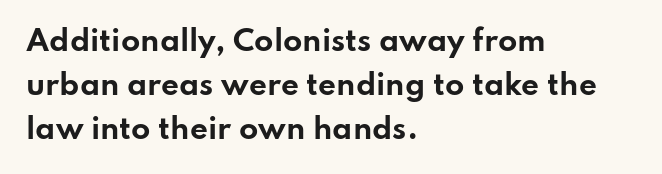
Q: Is the text bold? A: Yes.
Q: Is the text italic (slanted)? A: No, it is upright.
Q: Is the typeface a serif or a sans-serif typeface? A: Sans-serif.
Q: Is the text underlined? A: No.
Q: How is the paragraph aligned? A: Left-aligned.
Q: Is the spacing between letters normal or unusually wide? A: Normal.
Q: Is the spacing between lines tight, normal or loose? A: Normal.
Q: Width (condensed, normal, or wide)? A: Wide.
Q: Stroke contrast? A: Low.
Q: x-height? A: Small.
Q: Monospaced? A: No.
